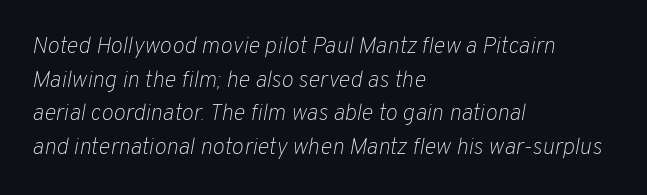
{"italic": "yes", "lean": "right", "slant_degrees": 10, "bold": "no", "underline": "no", "align": "left", "line_spacing": "normal", "line_spacing_ratio": 1.46, "letter_spacing": "normal", "letter_spacing_em": 0.0, "glyph_px": 23}
